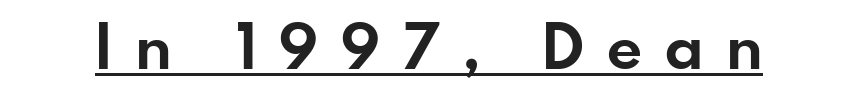
Q: Is the text bold? A: Yes.
Q: Is the text italic (slanted)? A: No, it is upright.
Q: Is the typeface a serif or a sans-serif typeface? A: Sans-serif.
Q: Is the text underlined? A: Yes.
Q: Is the spacing between letters normal or unusually wide? A: Unusually wide.
Q: Width (condensed, normal, or wide)? A: Normal.
Q: Stroke contrast? A: Low.
Q: x-height? A: Small.
Q: Monospaced? A: No.
